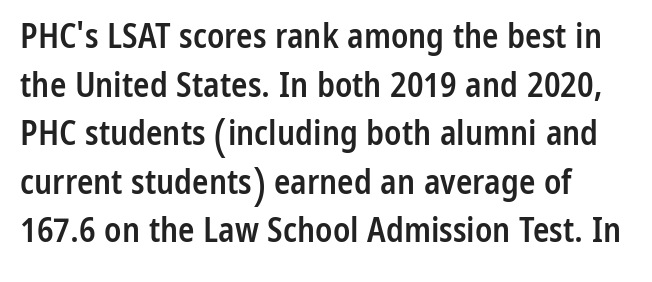
Q: Is the text bold? A: Semi-bold.
Q: Is the text italic (slanted)? A: No, it is upright.
Q: Is the typeface a serif or a sans-serif typeface? A: Sans-serif.
Q: Is the text underlined? A: No.
Q: Is the spacing between letters normal or unusually wide? A: Normal.
Q: Is the spacing between lines tight, normal or loose? A: Normal.
Q: Width (condensed, normal, or wide)? A: Condensed.
Q: Stroke contrast? A: Low.
Q: x-height? A: Medium.
Q: Monospaced? A: No.
